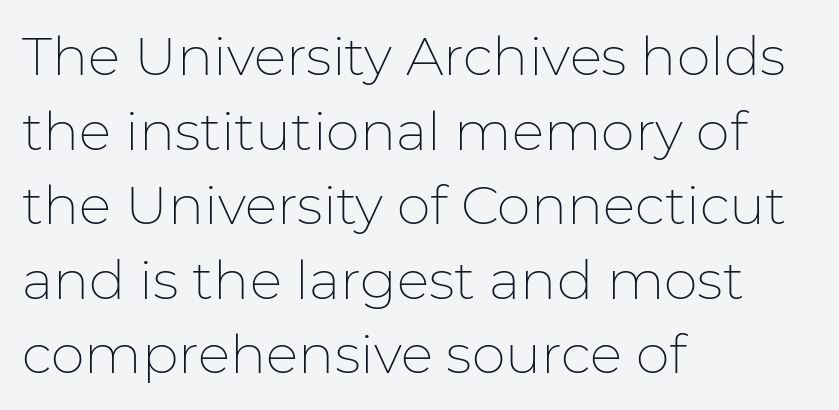
The tracking reads as untouched default to a designer's eye. You could not count columns in this text — the font is proportionally spaced. Leading: standard. The glyphs in this specimen are sans serif.
